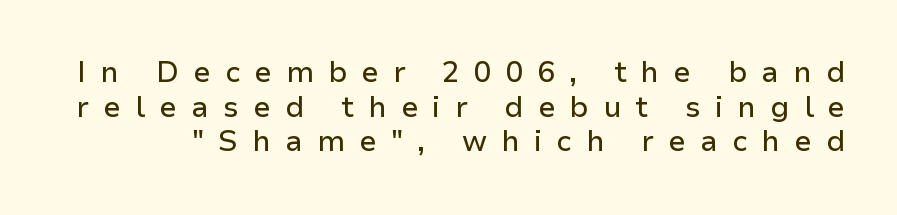
The image shows 29 px sans-serif type, upright; set line spacing 1.19x, unusually wide letter spacing (+0.49 em), not underlined; low stroke contrast and a medium x-height.
